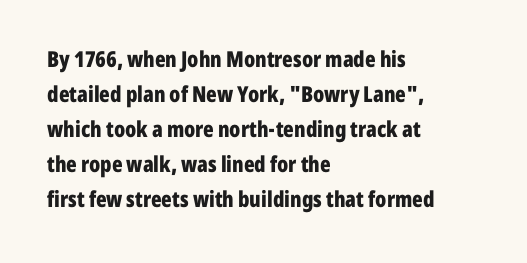
Q: Is the text bold? A: Yes.
Q: Is the text italic (slanted)? A: No, it is upright.
Q: Is the text underlined? A: No.
Q: How is the paragraph aligned? A: Left-aligned.
Q: Is the spacing between letters normal or unusually wide? A: Normal.
Q: Is the spacing between lines tight, normal or loose? A: Normal.
